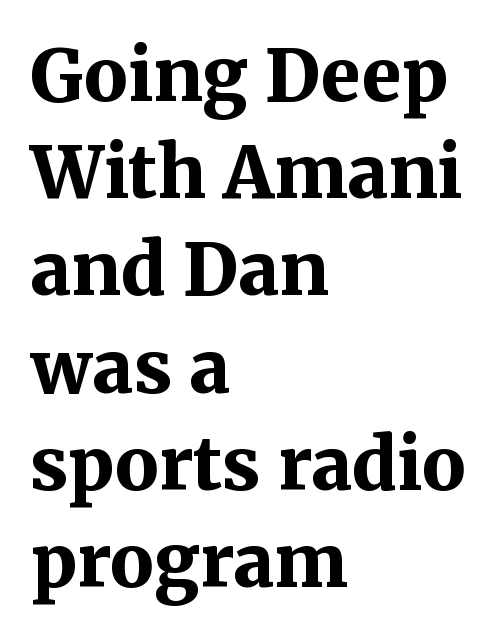
Q: Is the text bold? A: Yes.
Q: Is the text italic (slanted)? A: No, it is upright.
Q: Is the typeface a serif or a sans-serif typeface? A: Serif.
Q: Is the text underlined? A: No.
Q: How is the paragraph aligned? A: Left-aligned.
Q: Is the spacing between letters normal or unusually wide? A: Normal.
Q: Is the spacing between lines tight, normal or loose? A: Normal.
Q: Width (condensed, normal, or wide)? A: Normal.
Q: Stroke contrast? A: Medium.
Q: x-height? A: Medium.
Q: Monospaced? A: No.
